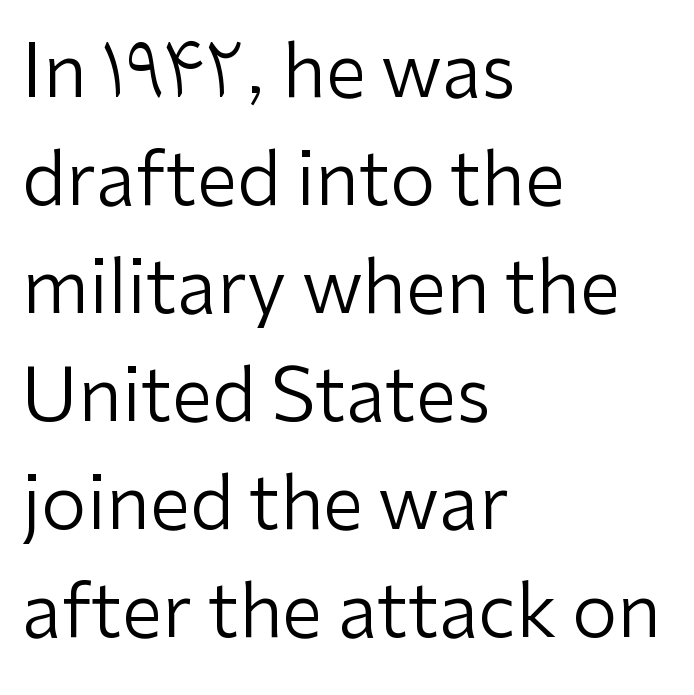
{"serif": "no", "italic": "no", "bold": "no", "weight": "regular", "width": "normal", "stroke_contrast": "low", "x_height": "medium", "monospaced": "no", "underline": "no", "align": "left", "line_spacing": "normal", "line_spacing_ratio": 1.48, "letter_spacing": "normal", "letter_spacing_em": 0.0, "glyph_px": 73}
